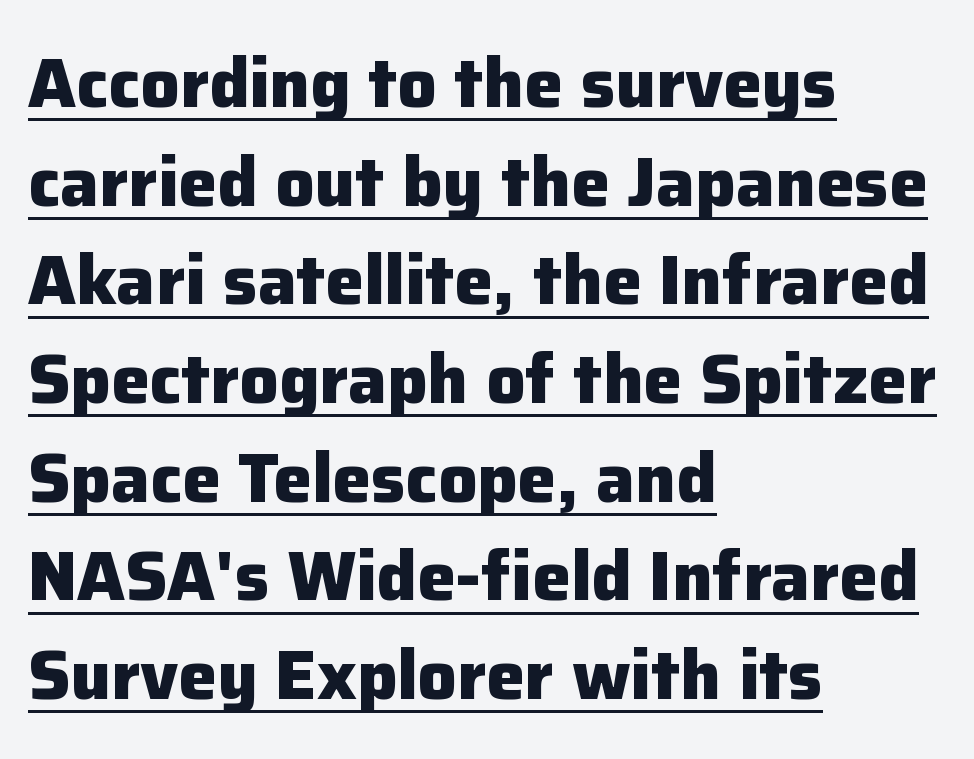
The image shows 69 px heavy sans-serif type, upright; set left-aligned, normal line spacing (1.43x), normal letter spacing, underlined; low stroke contrast and a medium x-height.
